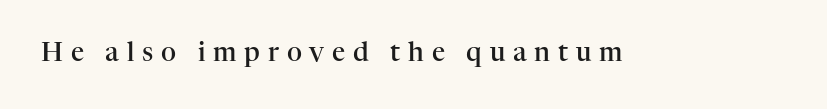
This is the in-between weight designers call semibold or demi. Style check: upright. Any mark beneath the type? The region is blank. The type is letterspaced generously, with wide tracking.
